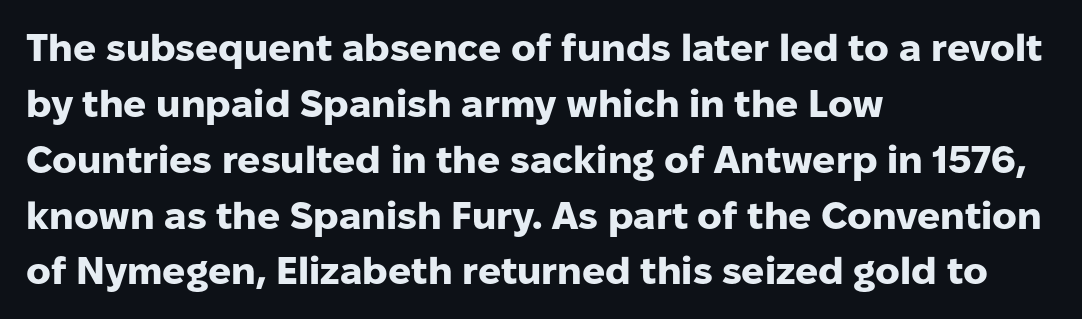
Q: Is the text bold? A: Yes.
Q: Is the text italic (slanted)? A: No, it is upright.
Q: Is the typeface a serif or a sans-serif typeface? A: Sans-serif.
Q: Is the text underlined? A: No.
Q: How is the paragraph aligned? A: Left-aligned.
Q: Is the spacing between letters normal or unusually wide? A: Normal.
Q: Is the spacing between lines tight, normal or loose? A: Normal.
Q: Width (condensed, normal, or wide)? A: Normal.
Q: Stroke contrast? A: Low.
Q: x-height? A: Medium.
Q: Monospaced? A: No.
